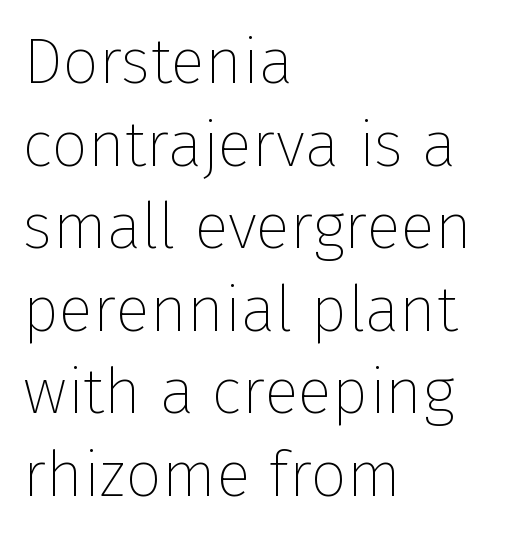
Do the characters align in a grid? No, the font is proportional. Stroke terminals: plain, sans-serif. Words appear dense and cohesive because spacing is normal. Summary of vertical rhythm: regular, with standard interline spacing. The baseline area is clear. These lines are set flush left with a ragged right edge.
